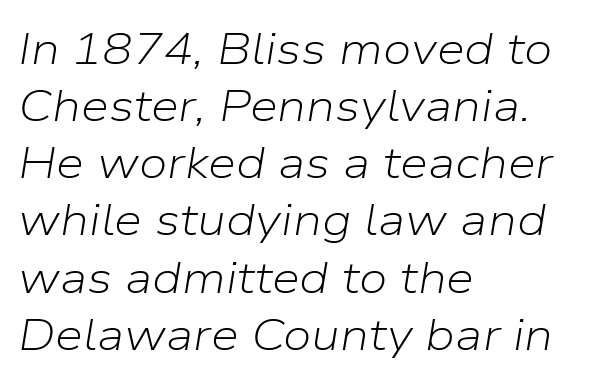
You could not count columns in this text — the font is proportionally spaced. If you measured baseline to baseline, you'd find a middling distance. The lines are quadded left. The face used here has a pronounced slope to its letters.
